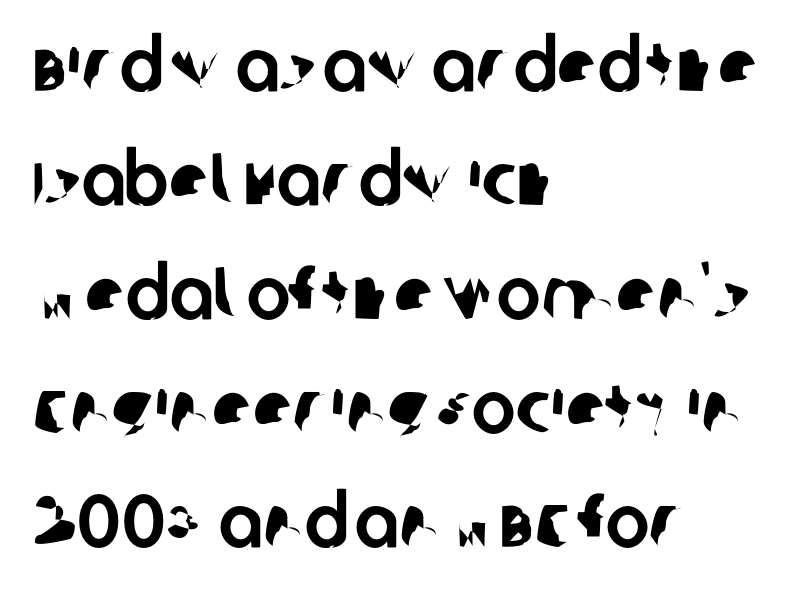
Q: Is the typeface a serif or a sans-serif typeface? A: Sans-serif.
Q: Is the text underlined? A: No.
Q: How is the paragraph aligned? A: Left-aligned.
Q: Is the spacing between letters normal or unusually wide? A: Normal.
Q: Is the spacing between lines tight, normal or loose? A: Normal.
Q: Width (condensed, normal, or wide)? A: Normal.
Q: Stroke contrast? A: Low.
Q: x-height? A: Large.
Q: Monospaced? A: No.
